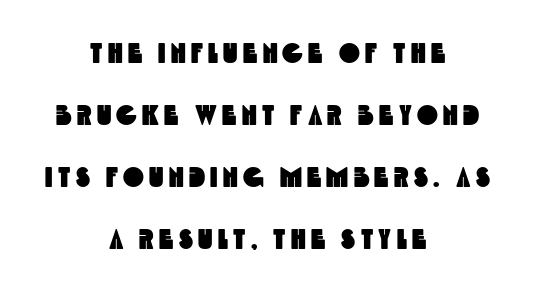
The image shows 28 px condensed sans-serif type; set centered, loose line spacing (2.21x), not underlined; a large x-height.
